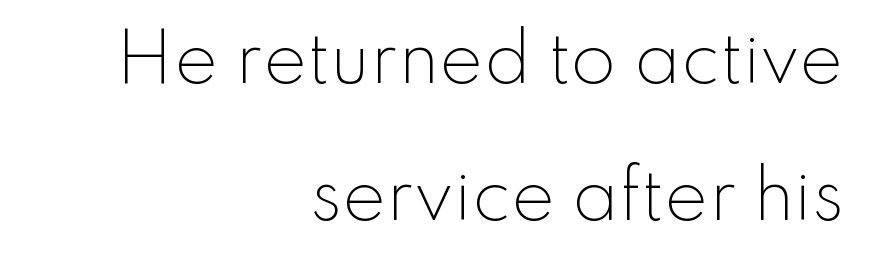
The image shows 66 px light sans-serif type, upright; set right-aligned, loose line spacing (2.07x), normal letter spacing, not underlined; low stroke contrast and a small x-height.
